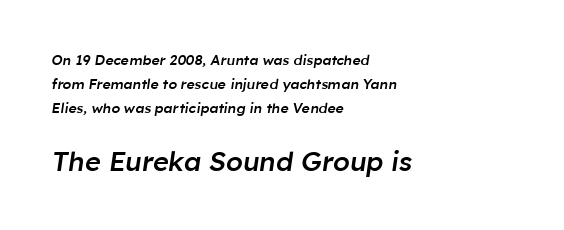
{"italic": "yes", "lean": "right", "slant_degrees": 8, "bold": "semi", "underline": "no", "align": "left", "line_spacing_ratio": 1.71, "letter_spacing": "normal", "letter_spacing_em": 0.0, "larger_block": "second", "size_ratio": 1.93, "glyph_px": 27}
